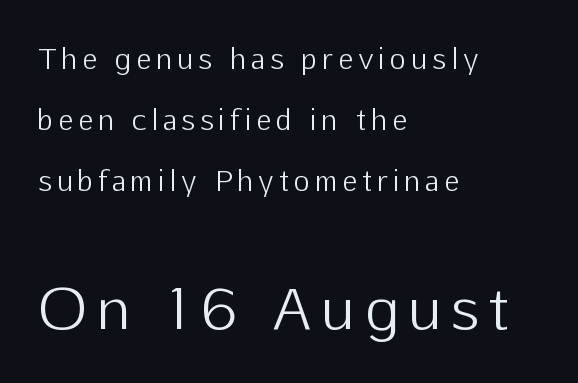
{"serif": "no", "italic": "no", "bold": "no", "weight": "light", "width": "normal", "stroke_contrast": "low", "x_height": "medium", "monospaced": "no", "underline": "no", "align": "left", "line_spacing": "loose", "line_spacing_ratio": 2.18, "larger_block": "second", "size_ratio": 2.04, "glyph_px": 57}
